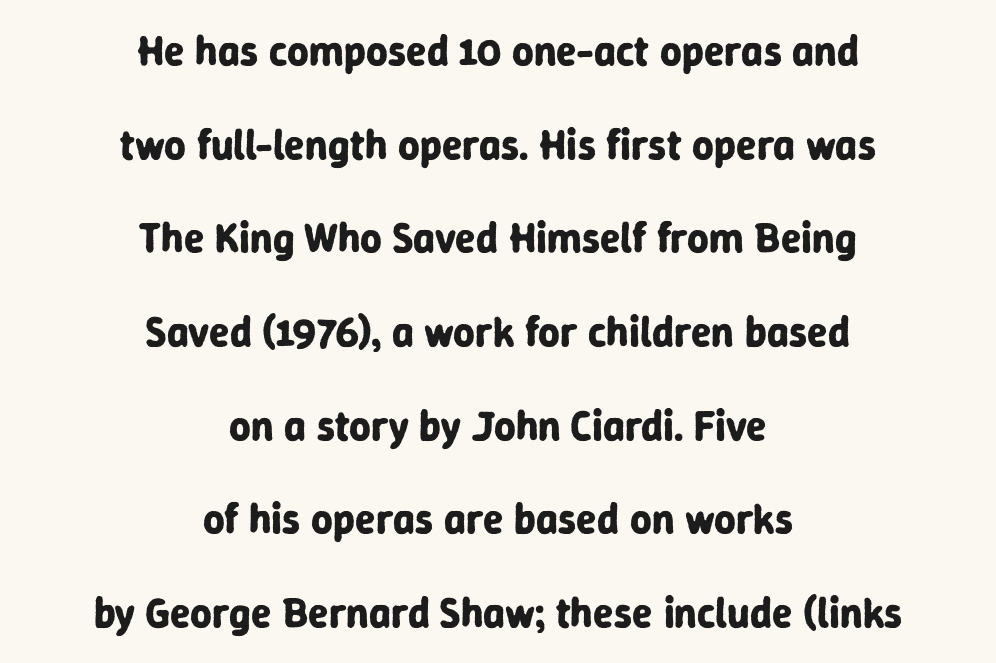
{"serif": "no", "italic": "no", "bold": "yes", "weight": "bold", "width": "normal", "stroke_contrast": "low", "x_height": "medium", "monospaced": "no", "underline": "no", "align": "center", "line_spacing": "loose", "line_spacing_ratio": 2.23, "letter_spacing": "normal", "letter_spacing_em": 0.0, "glyph_px": 42}
